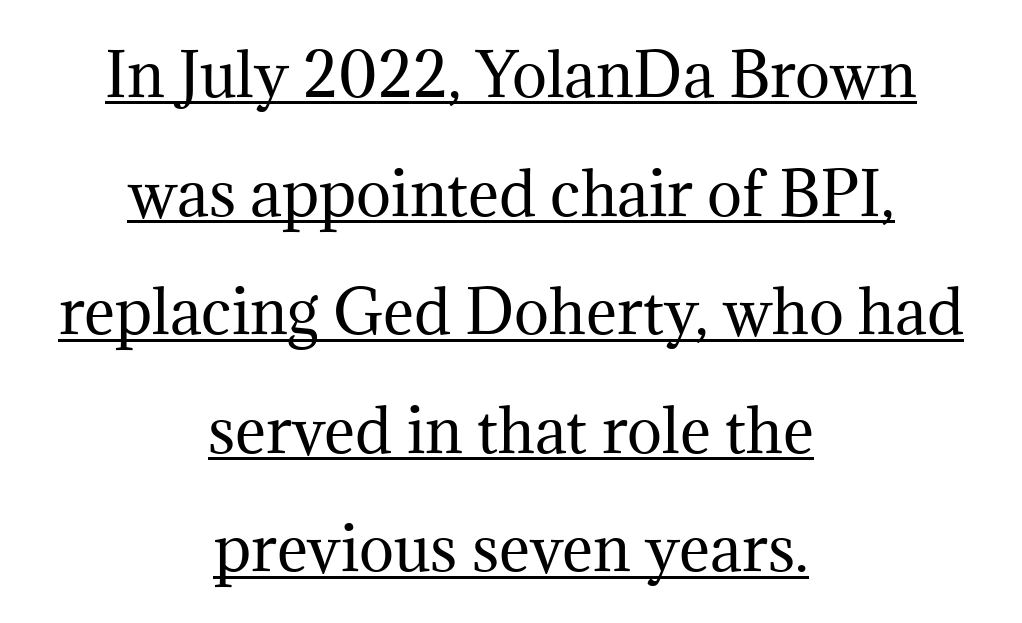
The type is set solid horizontally, with unmodified tracking. Where is the straight margin? There isn't one; the lines are centered. The rendered words wear a rule along their underside. Varying glyph widths throughout — classic text-font behaviour.
